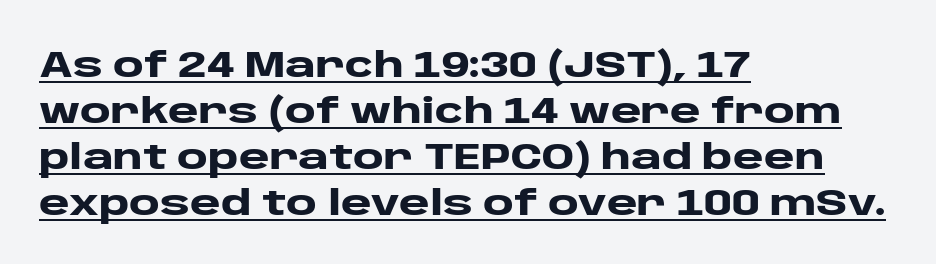
{"serif": "no", "italic": "no", "bold": "yes", "weight": "heavy", "width": "wide", "stroke_contrast": "low", "x_height": "large", "monospaced": "no", "underline": "yes", "align": "left", "line_spacing_ratio": 1.24, "letter_spacing": "normal", "letter_spacing_em": 0.0, "glyph_px": 37}
